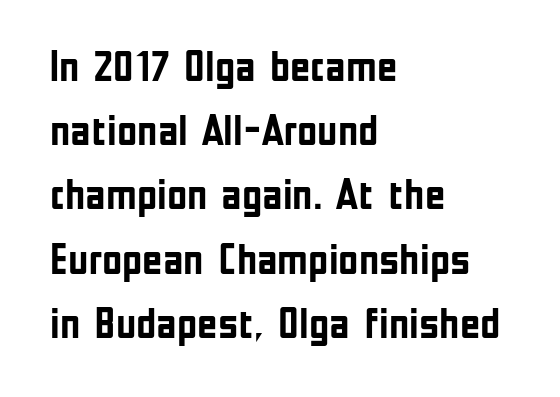
Q: Is the text bold? A: Yes.
Q: Is the text italic (slanted)? A: No, it is upright.
Q: Is the typeface a serif or a sans-serif typeface? A: Sans-serif.
Q: Is the text underlined? A: No.
Q: How is the paragraph aligned? A: Left-aligned.
Q: Is the spacing between letters normal or unusually wide? A: Normal.
Q: Is the spacing between lines tight, normal or loose? A: Normal.
Q: Width (condensed, normal, or wide)? A: Condensed.
Q: Stroke contrast? A: Low.
Q: x-height? A: Medium.
Q: Monospaced? A: No.
